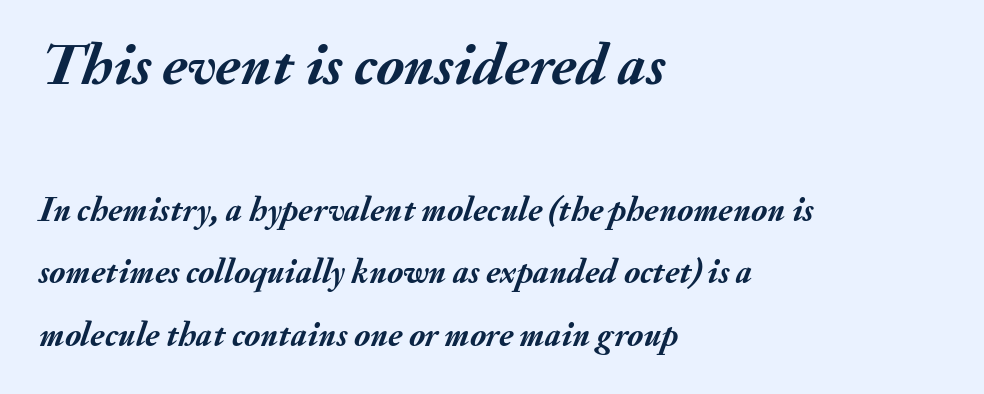
Q: Is the text bold? A: Yes.
Q: Is the text italic (slanted)? A: Yes, it leans right by about 20 degrees.
Q: Is the text underlined? A: No.
Q: How is the paragraph aligned? A: Left-aligned.
Q: Is the spacing between letters normal or unusually wide? A: Normal.
Q: Which block of text is set in a larger size, the first (top) or the second (bottom)? A: The first (top) one.
Q: Width (condensed, normal, or wide)? A: Normal.
Q: Stroke contrast? A: Medium.
Q: x-height? A: Small.
Q: Monospaced? A: No.
